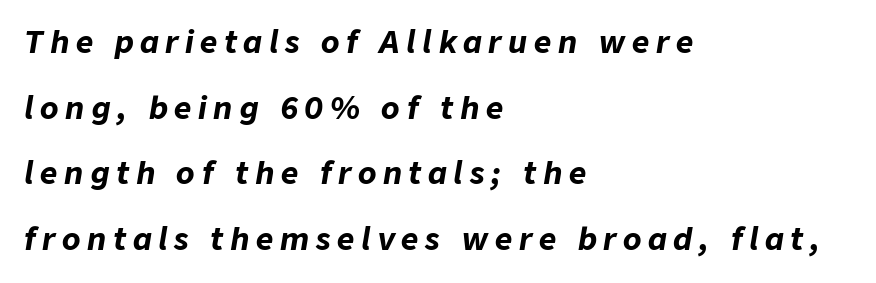
{"italic": "yes", "lean": "right", "slant_degrees": 9, "bold": "yes", "weight": "bold", "width": "normal", "stroke_contrast": "low", "x_height": "medium", "monospaced": "no", "underline": "no", "align": "left", "line_spacing": "loose", "line_spacing_ratio": 2.19, "letter_spacing": "wide", "letter_spacing_em": 0.22, "glyph_px": 30}
